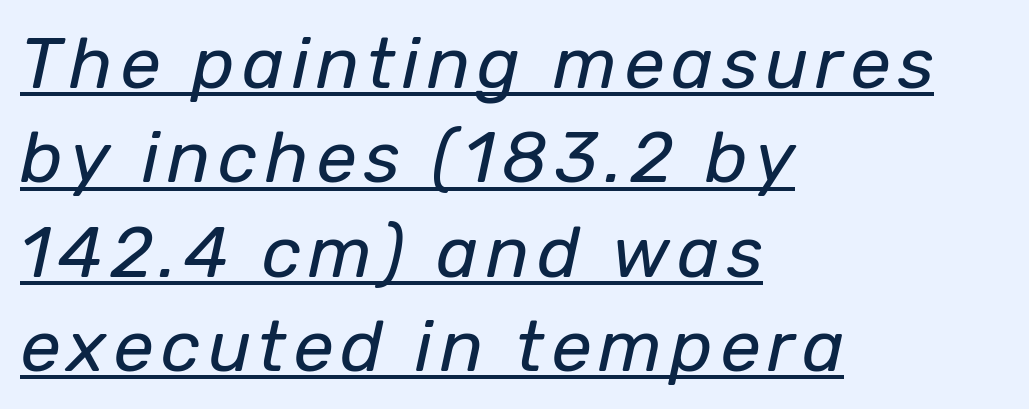
{"italic": "yes", "lean": "right", "slant_degrees": 12, "bold": "no", "weight": "regular", "width": "normal", "stroke_contrast": "low", "x_height": "medium", "monospaced": "no", "underline": "yes", "align": "left", "line_spacing": "normal", "line_spacing_ratio": 1.31, "glyph_px": 72}
